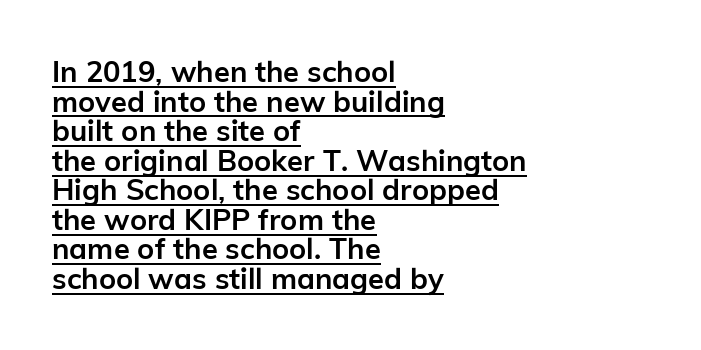
In terms of leading, this rendering errs on the cramped side. Posture: straight, roman, zero tilt. The font family rendered here belongs to the sans-serif group. What weight is shown? A full bold with thick strokes.
